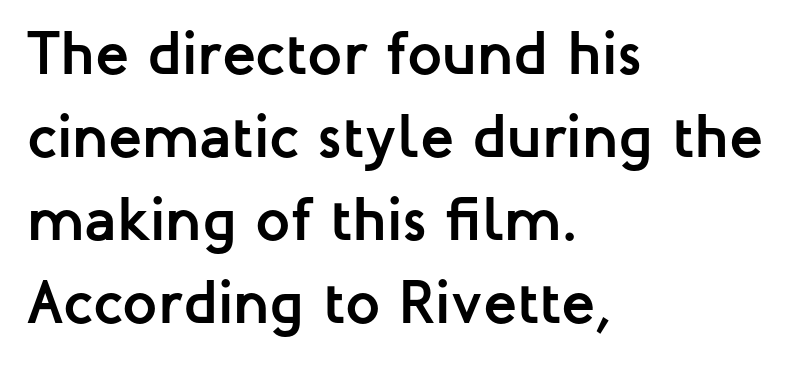
The leading is moderate, giving the passage an even texture. The letters stand straight up with perfectly vertical stems. Reading down the block, your eye returns to a fixed left position each line. You can tell from the bare stems that sans-serif type was used. Tracking here is standard; glyphs follow each other at the usual distance. No word sits above an underline.
